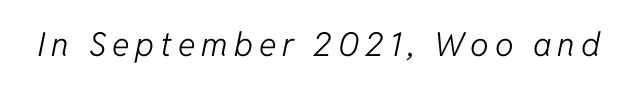
Q: Is the text bold? A: No.
Q: Is the text italic (slanted)? A: Yes, it leans right by about 11 degrees.
Q: Is the text underlined? A: No.
Q: Width (condensed, normal, or wide)? A: Normal.
Q: Stroke contrast? A: Low.
Q: x-height? A: Medium.
Q: Monospaced? A: No.
